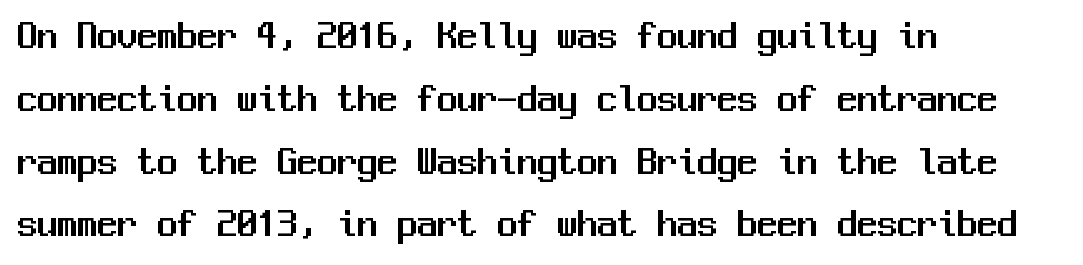
The image shows 40 px sans-serif type, upright, monospaced; set left-aligned, normal line spacing (1.57x), normal letter spacing, not underlined; medium stroke contrast and a medium x-height.
